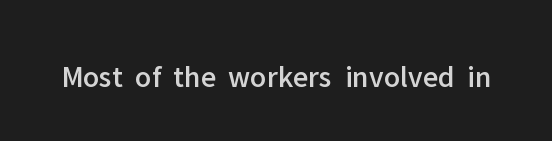
Q: Is the text italic (slanted)? A: No, it is upright.
Q: Is the typeface a serif or a sans-serif typeface? A: Sans-serif.
Q: Is the text underlined? A: No.
Q: Is the spacing between letters normal or unusually wide? A: Normal.
Q: Width (condensed, normal, or wide)? A: Normal.
Q: Stroke contrast? A: Low.
Q: x-height? A: Medium.
Q: Monospaced? A: No.
